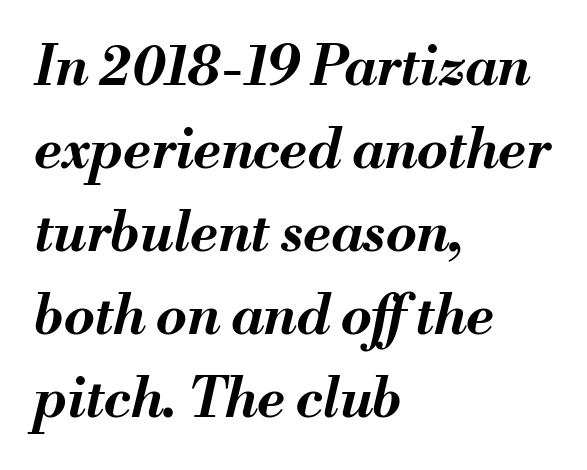
The rendering anchors every line to the left-hand side. A bare baseline throughout the passage. Note the varied advance widths — an 'i' is clearly narrower than an 'm'. There is no visible air inserted between adjacent glyphs. These lines carry a lot of weight — the face is fully bold. How would I describe the line gaps? Plain and ordinary.
